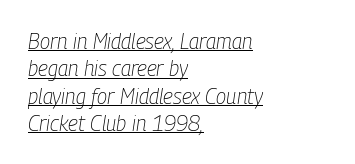
The image shows 21 px text type, italic (leaning right); set left-aligned, normal line spacing (1.3x), normal letter spacing, underlined.
